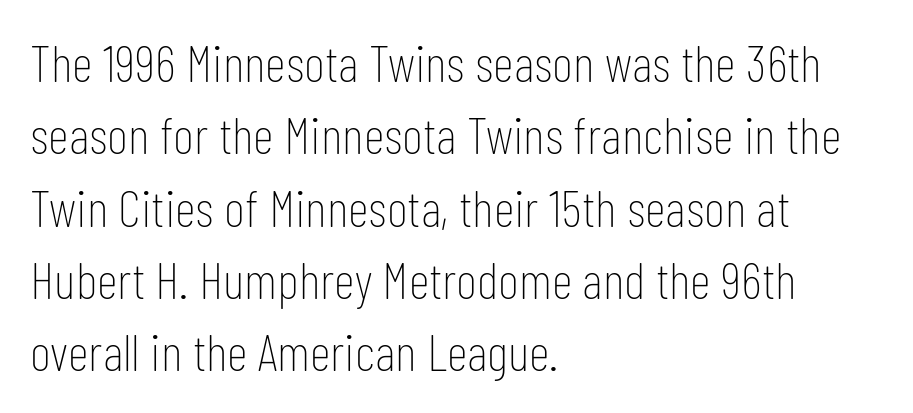
The image shows 52 px thin, condensed sans-serif type, upright; set left-aligned, normal line spacing (1.39x), normal letter spacing, not underlined; low stroke contrast and a medium x-height.
